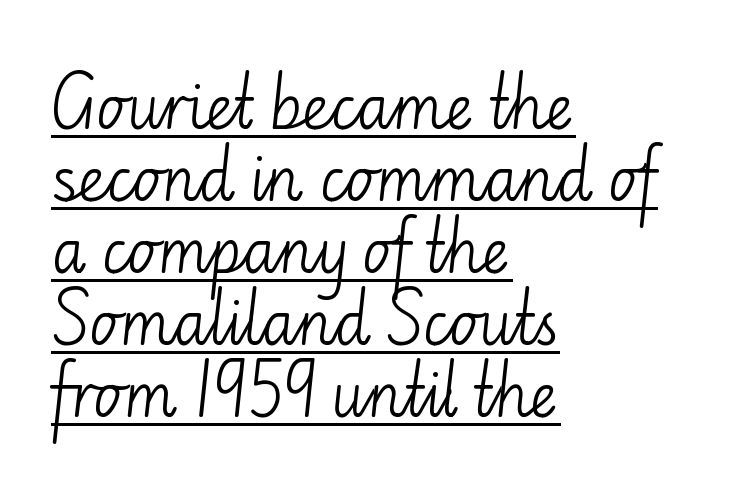
{"serif": "no", "bold": "no", "weight": "light", "width": "normal", "stroke_contrast": "low", "x_height": "small", "monospaced": "no", "underline": "yes", "align": "left", "line_spacing_ratio": 1.22, "letter_spacing": "normal", "letter_spacing_em": 0.0, "glyph_px": 59}
